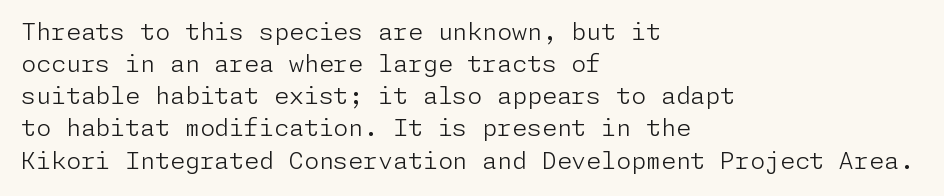
Q: Is the text bold? A: No.
Q: Is the text italic (slanted)? A: No, it is upright.
Q: Is the text underlined? A: No.
Q: How is the paragraph aligned? A: Left-aligned.
Q: Is the spacing between letters normal or unusually wide? A: Normal.
Q: Is the spacing between lines tight, normal or loose? A: Normal.
